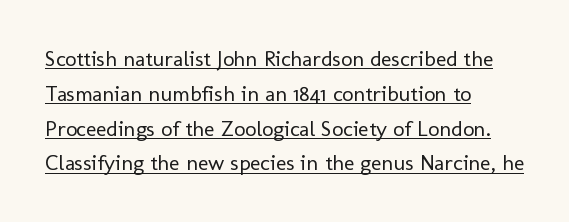
Q: Is the text bold? A: No.
Q: Is the text italic (slanted)? A: No, it is upright.
Q: Is the text underlined? A: Yes.
Q: How is the paragraph aligned? A: Left-aligned.
Q: Is the spacing between letters normal or unusually wide? A: Normal.
Q: Is the spacing between lines tight, normal or loose? A: Normal.
